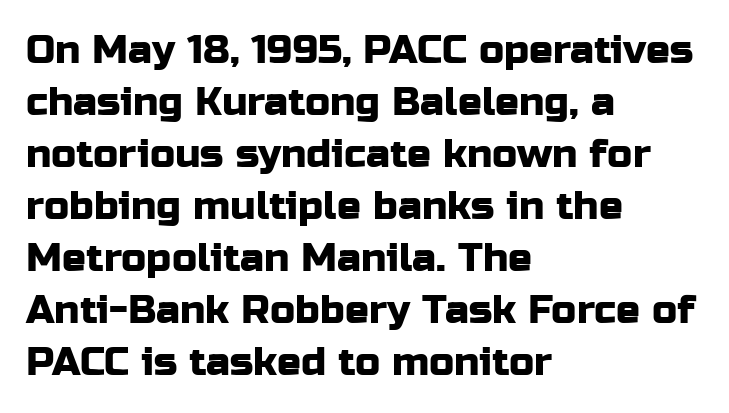
{"serif": "no", "italic": "no", "width": "normal", "stroke_contrast": "low", "x_height": "medium", "monospaced": "no", "underline": "no", "align": "left", "line_spacing": "normal", "line_spacing_ratio": 1.3, "letter_spacing": "normal", "letter_spacing_em": 0.0, "glyph_px": 40}
